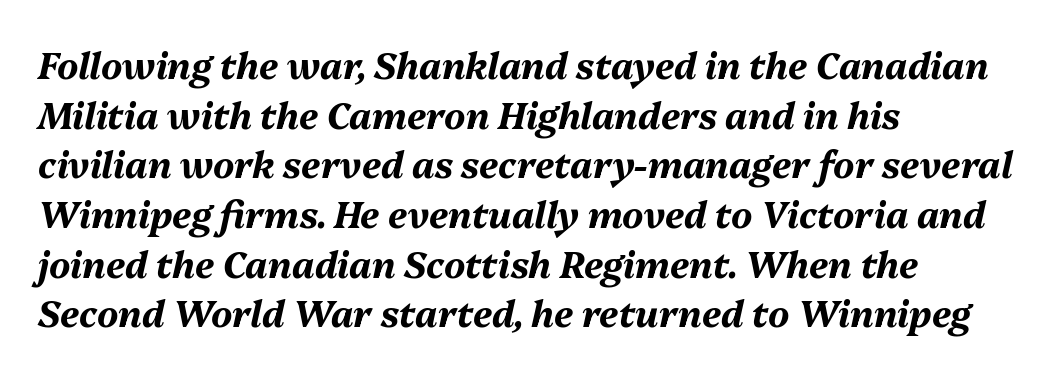
{"italic": "yes", "lean": "right", "slant_degrees": 13, "bold": "yes", "weight": "bold", "width": "normal", "stroke_contrast": "medium", "x_height": "medium", "monospaced": "no", "underline": "no", "align": "left", "line_spacing": "normal", "line_spacing_ratio": 1.38, "letter_spacing": "normal", "letter_spacing_em": 0.0, "glyph_px": 36}
